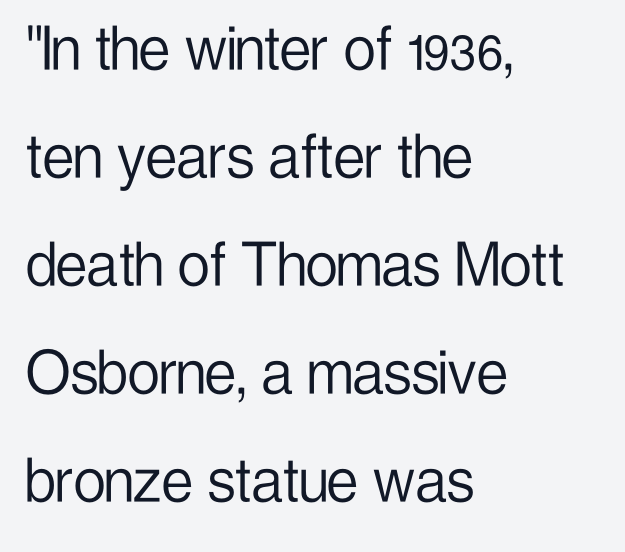
Q: Is the text bold? A: No.
Q: Is the text italic (slanted)? A: No, it is upright.
Q: Is the typeface a serif or a sans-serif typeface? A: Sans-serif.
Q: Is the text underlined? A: No.
Q: How is the paragraph aligned? A: Left-aligned.
Q: Is the spacing between letters normal or unusually wide? A: Normal.
Q: Is the spacing between lines tight, normal or loose? A: Normal.
Q: Width (condensed, normal, or wide)? A: Condensed.
Q: Stroke contrast? A: Low.
Q: x-height? A: Medium.
Q: Monospaced? A: No.
